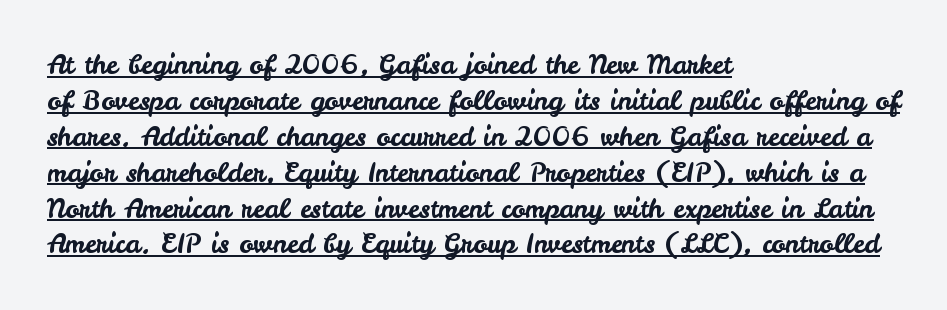
The sample's only ornament is a line tracing under the words. This sample is left-justified, so line endings fall wherever the words run out. Leading matches the norm, producing a regular column. These lines keep a tight, regular rhythm from letter to letter.
